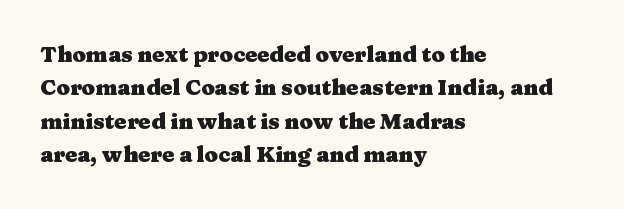
The image shows 22 px bold type, upright; set left-aligned, normal line spacing (1.52x), normal letter spacing, not underlined.
